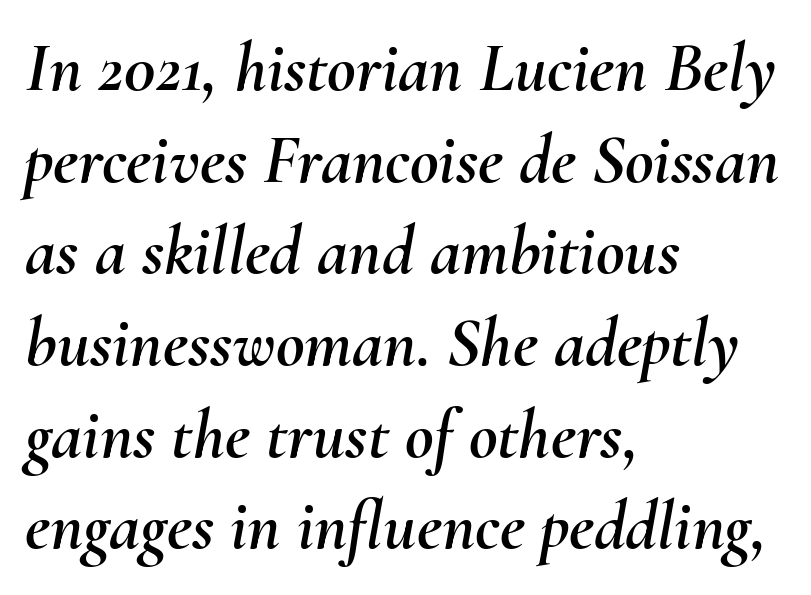
The image shows 70 px text type, italic (leaning right); set left-aligned, normal line spacing (1.31x), normal letter spacing, not underlined; medium stroke contrast and a small x-height.
